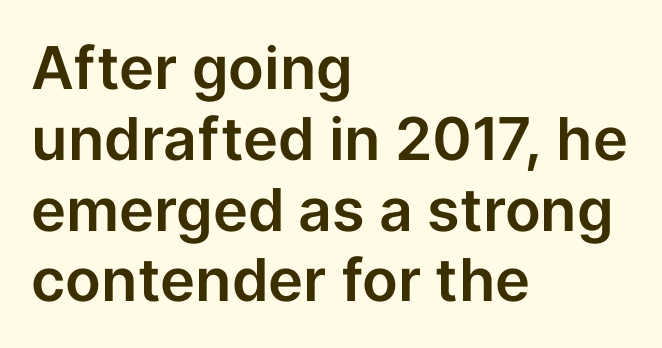
{"serif": "no", "italic": "no", "width": "normal", "stroke_contrast": "low", "x_height": "medium", "monospaced": "no", "underline": "no", "align": "left", "line_spacing_ratio": 1.2, "letter_spacing": "normal", "letter_spacing_em": 0.0, "glyph_px": 59}
